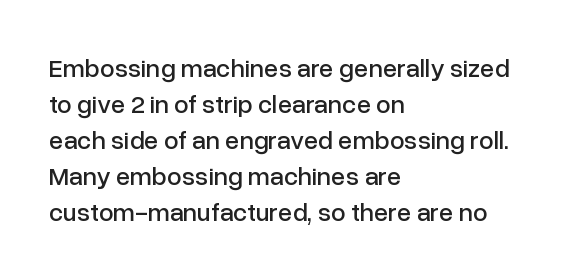
The image shows 26 px text type, upright; set left-aligned, normal line spacing (1.38x), normal letter spacing, not underlined.
